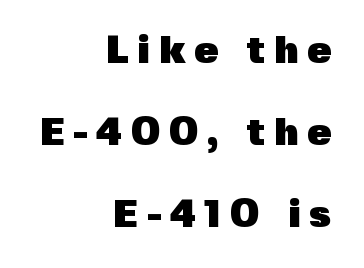
The image shows 39 px heavy sans-serif type, upright; set right-aligned, loose line spacing (2.1x), unusually wide letter spacing (+0.21 em), not underlined; a medium x-height.
